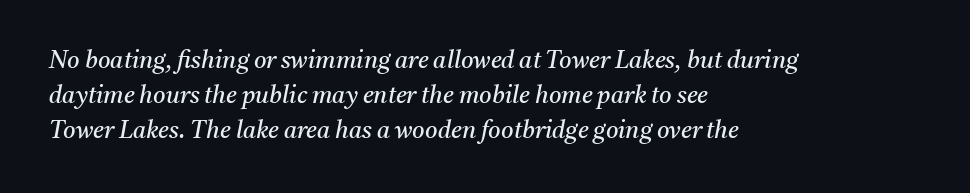
Slanted lettering throughout. Line starts are locked; line ends wander. The block of text has a typical density, with ordinary space between rows. Nobody drew a line under any word here. Weight: not bold — regular or lighter. Inter-character spacing is left at the font's built-in metrics.
